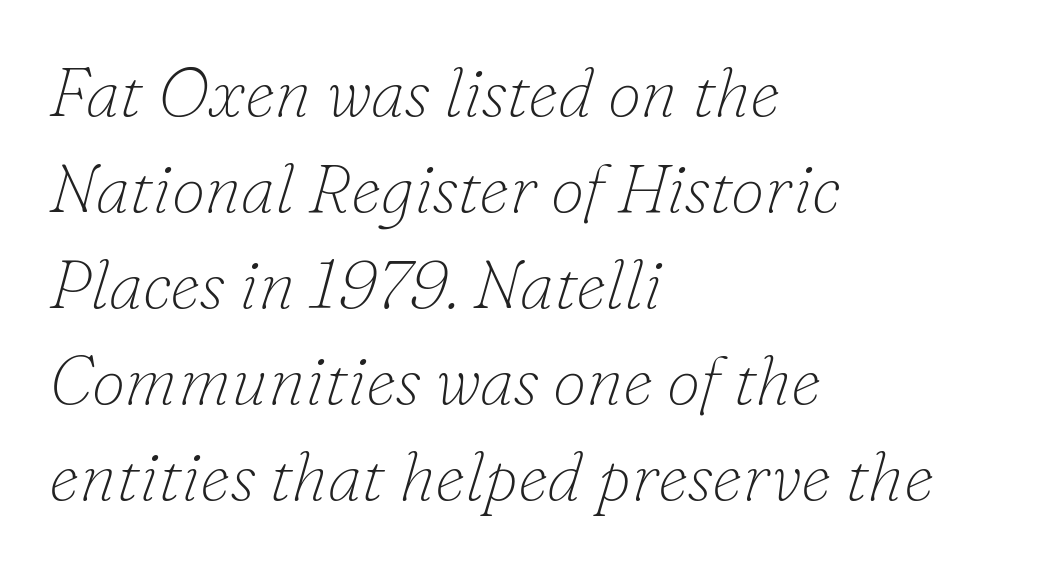
Q: Is the text bold? A: No.
Q: Is the text italic (slanted)? A: Yes, it leans right by about 16 degrees.
Q: Is the typeface a serif or a sans-serif typeface? A: Serif.
Q: Is the text underlined? A: No.
Q: How is the paragraph aligned? A: Left-aligned.
Q: Is the spacing between letters normal or unusually wide? A: Normal.
Q: Is the spacing between lines tight, normal or loose? A: Normal.
Q: Width (condensed, normal, or wide)? A: Normal.
Q: Stroke contrast? A: Low.
Q: x-height? A: Small.
Q: Monospaced? A: No.
